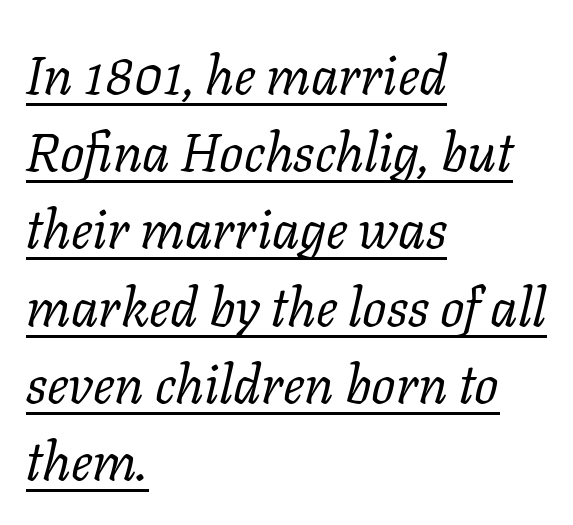
{"serif": "yes", "italic": "yes", "lean": "right", "slant_degrees": 11, "bold": "no", "weight": "regular", "width": "normal", "stroke_contrast": "low", "x_height": "medium", "monospaced": "no", "underline": "yes", "align": "left", "line_spacing": "normal", "line_spacing_ratio": 1.43, "letter_spacing": "normal", "letter_spacing_em": 0.0, "glyph_px": 54}
